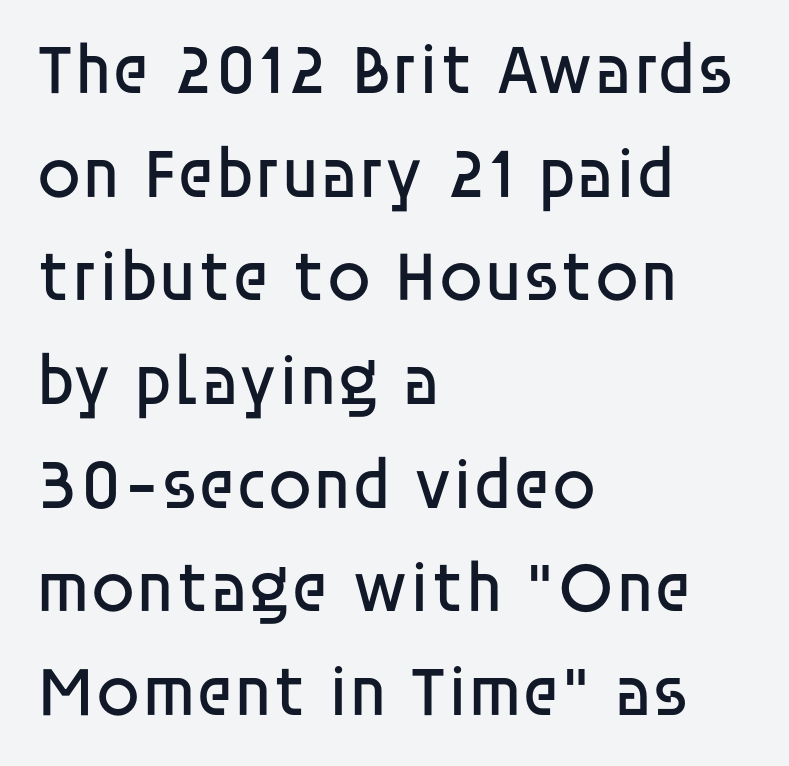
Unlike italic type, these characters show no tilt at all. The letterforms sit at book weight or below. Each letter keeps its own natural width here, so spacing adapts to shape. Which margin do the lines hug? The left one — the right edge is uneven. Has an underline been added? It has not. The rendering keeps characters at their native spacing.
